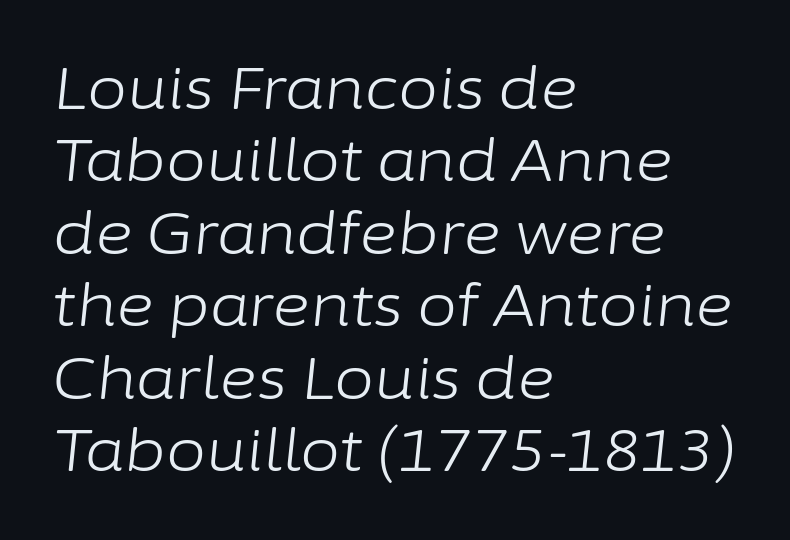
Q: Is the text bold? A: No.
Q: Is the text italic (slanted)? A: Yes, it leans right by about 6 degrees.
Q: Is the text underlined? A: No.
Q: How is the paragraph aligned? A: Left-aligned.
Q: Is the spacing between letters normal or unusually wide? A: Normal.
Q: Is the spacing between lines tight, normal or loose? A: Normal.
Q: Width (condensed, normal, or wide)? A: Normal.
Q: Stroke contrast? A: Low.
Q: x-height? A: Medium.
Q: Monospaced? A: No.
